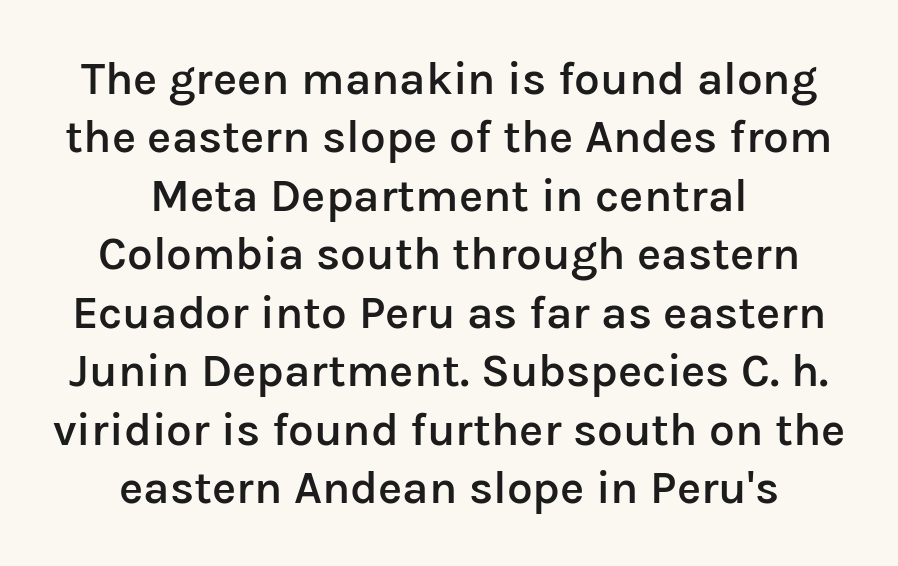
{"serif": "no", "italic": "no", "bold": "semi", "weight": "semibold", "width": "normal", "stroke_contrast": "low", "x_height": "medium", "monospaced": "no", "underline": "no", "align": "center", "line_spacing": "normal", "line_spacing_ratio": 1.27, "letter_spacing": "normal", "letter_spacing_em": 0.0, "glyph_px": 46}
